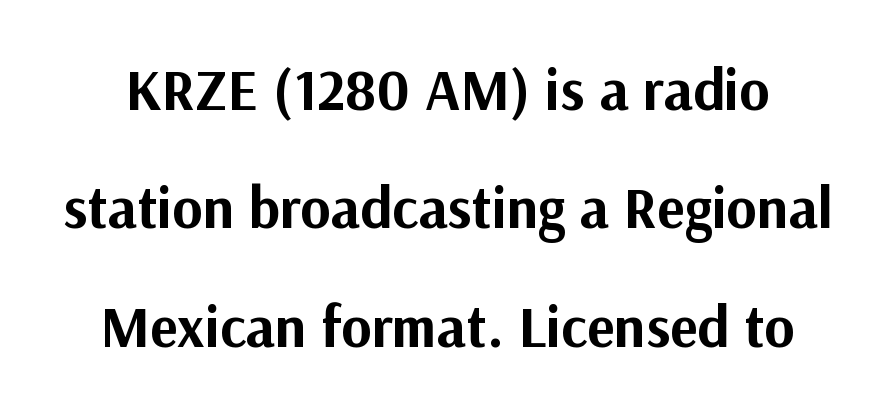
The letters stand straight up with perfectly vertical stems. Unlike a traditional serif, this face leaves its strokes unadorned. Here the glyphs are tracked normally, forming tight word shapes. A typesetter would call this proportional, since set widths differ per character. Words float on clear page, feet unadorned. Every letter is thick-stroked: bold, no question.
